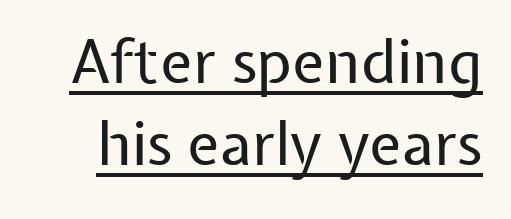
The image shows 60 px regular-weight sans-serif type, upright; set normal line spacing (1.37x), normal letter spacing, underlined; low stroke contrast and a medium x-height.
